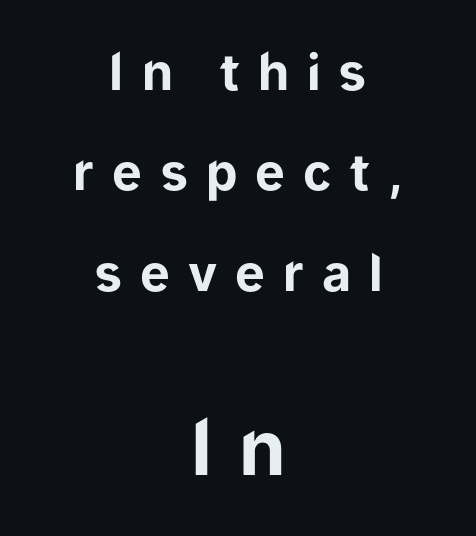
{"serif": "no", "italic": "no", "bold": "yes", "weight": "bold", "width": "normal", "stroke_contrast": "low", "x_height": "medium", "monospaced": "no", "underline": "no", "align": "center", "line_spacing": "loose", "line_spacing_ratio": 2.01, "letter_spacing": "wide", "letter_spacing_em": 0.36, "larger_block": "second", "size_ratio": 1.5, "glyph_px": 75}
